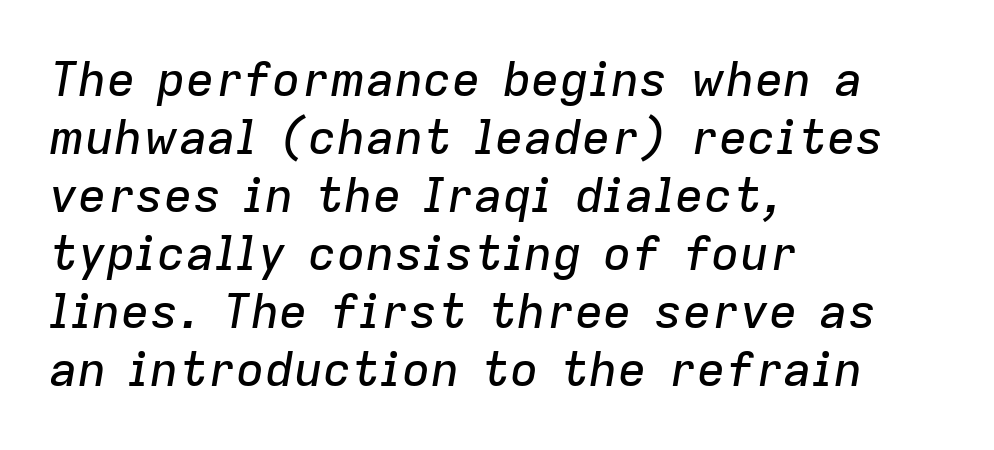
{"italic": "yes", "lean": "right", "slant_degrees": 9, "width": "normal", "stroke_contrast": "low", "x_height": "medium", "monospaced": "no", "underline": "no", "align": "left", "line_spacing_ratio": 1.21, "letter_spacing": "normal", "letter_spacing_em": 0.0, "glyph_px": 48}
